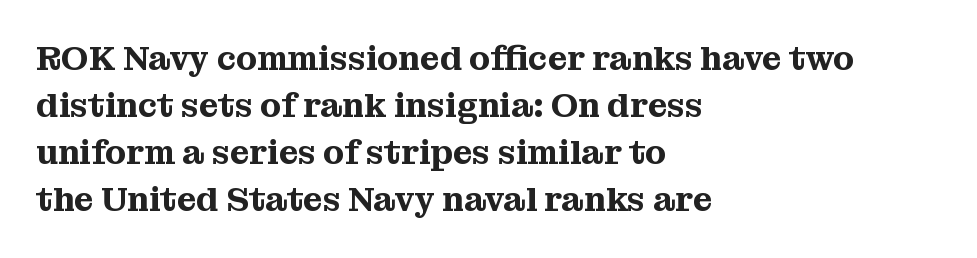
The image shows 34 px serif type, upright; set left-aligned, normal line spacing (1.38x), normal letter spacing, not underlined; medium stroke contrast and a medium x-height.
